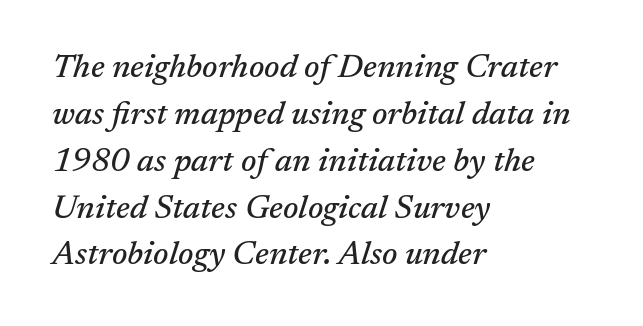
{"serif": "yes", "italic": "yes", "lean": "right", "slant_degrees": 17, "width": "normal", "stroke_contrast": "medium", "x_height": "medium", "monospaced": "no", "underline": "no", "align": "left", "line_spacing": "normal", "line_spacing_ratio": 1.42, "letter_spacing": "normal", "letter_spacing_em": 0.0, "glyph_px": 33}
